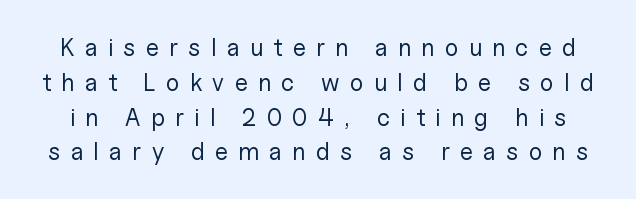
The image shows 24 px text type, upright; set normal line spacing (1.45x), unusually wide letter spacing (+0.43 em), not underlined.
